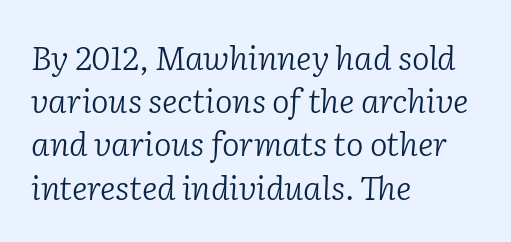
Q: Is the text bold? A: No.
Q: Is the text italic (slanted)? A: Yes, it leans right by about 2 degrees.
Q: Is the typeface a serif or a sans-serif typeface? A: Serif.
Q: Is the text underlined? A: No.
Q: How is the paragraph aligned? A: Left-aligned.
Q: Is the spacing between letters normal or unusually wide? A: Normal.
Q: Is the spacing between lines tight, normal or loose? A: Normal.
Q: Width (condensed, normal, or wide)? A: Normal.
Q: Stroke contrast? A: Low.
Q: x-height? A: Medium.
Q: Monospaced? A: No.
